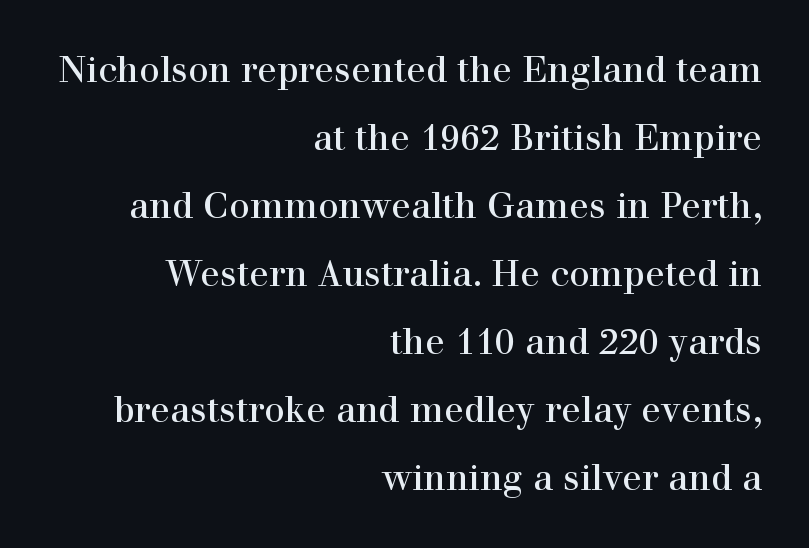
The image shows 36 px regular-weight serif type, upright; set right-aligned, line spacing 1.89x, normal letter spacing, not underlined; high stroke contrast and a medium x-height.
